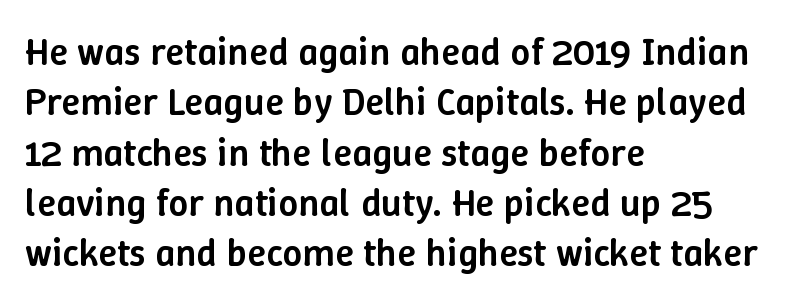
The image shows 39 px semibold type, upright; set left-aligned, normal line spacing (1.29x), normal letter spacing, not underlined; low stroke contrast and a medium x-height.
